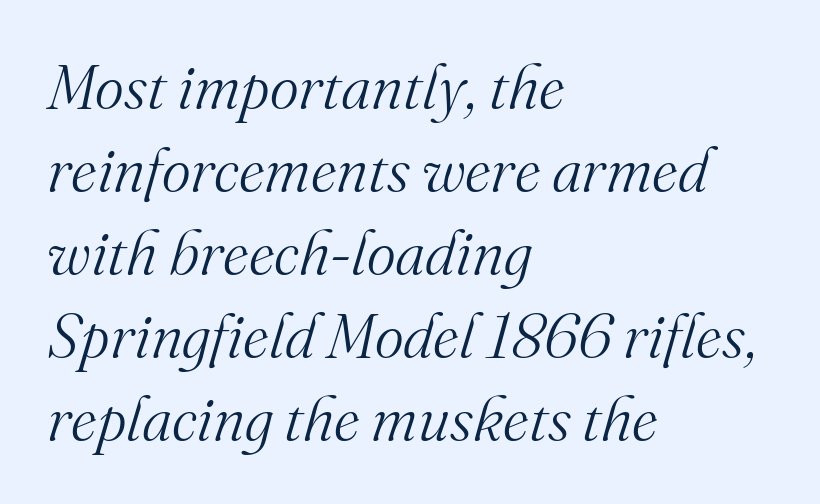
Q: Is the text bold? A: No.
Q: Is the text italic (slanted)? A: Yes, it leans right by about 16 degrees.
Q: Is the typeface a serif or a sans-serif typeface? A: Serif.
Q: Is the text underlined? A: No.
Q: How is the paragraph aligned? A: Left-aligned.
Q: Is the spacing between letters normal or unusually wide? A: Normal.
Q: Is the spacing between lines tight, normal or loose? A: Normal.
Q: Width (condensed, normal, or wide)? A: Normal.
Q: Stroke contrast? A: Medium.
Q: x-height? A: Small.
Q: Monospaced? A: No.
